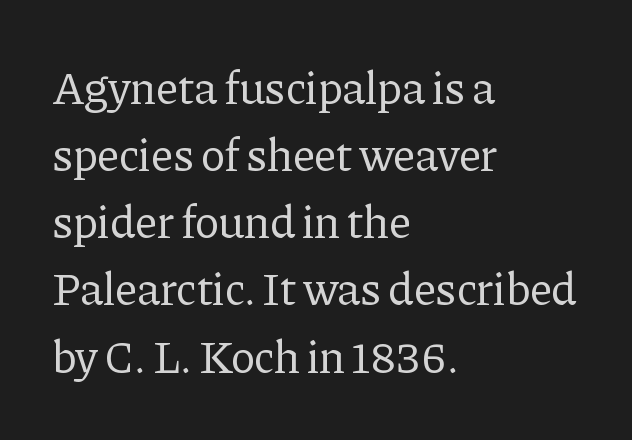
Q: Is the text bold? A: No.
Q: Is the text italic (slanted)? A: No, it is upright.
Q: Is the typeface a serif or a sans-serif typeface? A: Serif.
Q: Is the text underlined? A: No.
Q: How is the paragraph aligned? A: Left-aligned.
Q: Is the spacing between letters normal or unusually wide? A: Normal.
Q: Is the spacing between lines tight, normal or loose? A: Normal.
Q: Width (condensed, normal, or wide)? A: Normal.
Q: Stroke contrast? A: Low.
Q: x-height? A: Medium.
Q: Monospaced? A: No.
